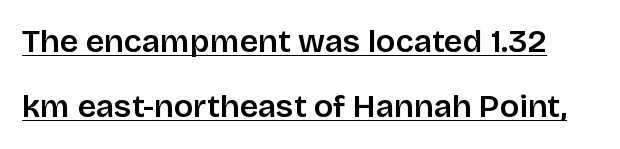
{"serif": "no", "italic": "no", "bold": "semi", "weight": "semibold", "width": "normal", "stroke_contrast": "low", "x_height": "large", "monospaced": "no", "underline": "yes", "line_spacing": "loose", "line_spacing_ratio": 2.04, "letter_spacing": "normal", "letter_spacing_em": 0.0, "glyph_px": 32}
